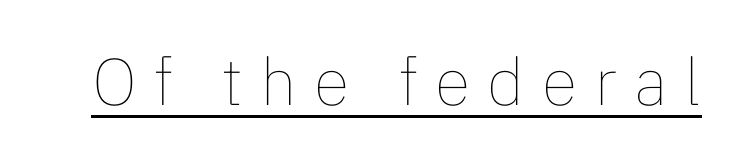
The image shows 66 px thin type, upright; set unusually wide letter spacing (+0.26 em), underlined; low stroke contrast and a medium x-height.
